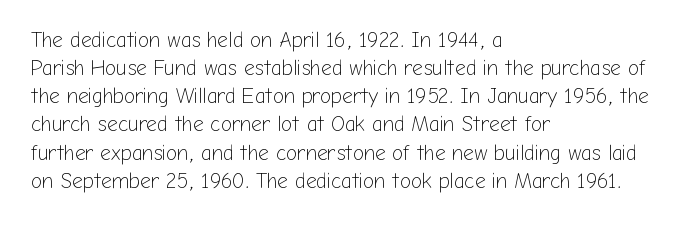
{"italic": "no", "bold": "no", "underline": "no", "align": "left", "line_spacing": "normal", "line_spacing_ratio": 1.34, "letter_spacing": "normal", "letter_spacing_em": 0.0, "glyph_px": 21}
